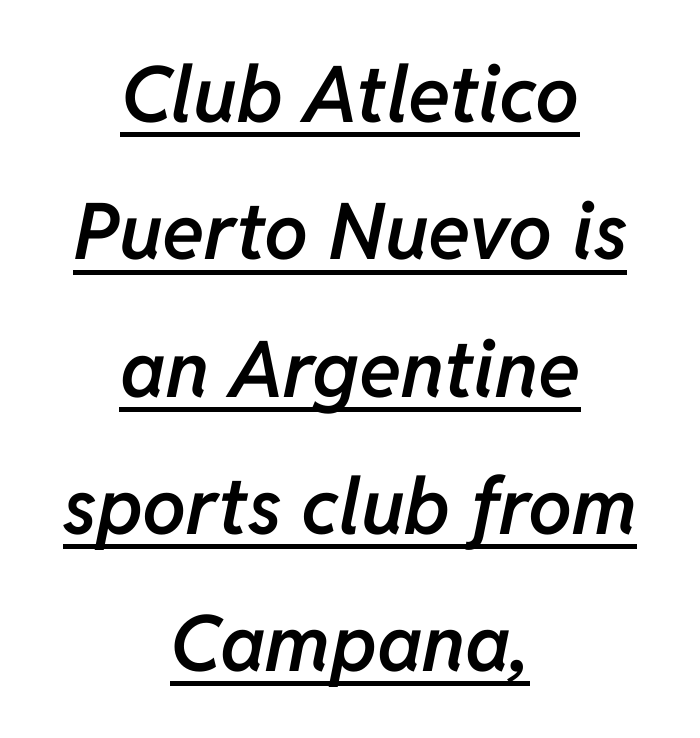
{"italic": "yes", "lean": "right", "slant_degrees": 11, "bold": "semi", "weight": "semibold", "width": "normal", "stroke_contrast": "low", "x_height": "medium", "monospaced": "no", "underline": "yes", "align": "center", "line_spacing_ratio": 1.76, "letter_spacing": "normal", "letter_spacing_em": 0.0, "glyph_px": 78}
